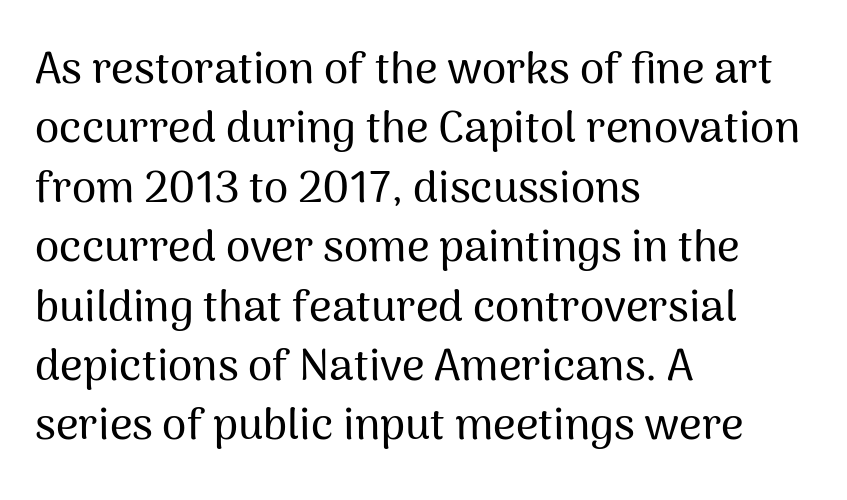
The image shows 44 px sans-serif type, upright; set left-aligned, normal line spacing (1.35x), normal letter spacing, not underlined; medium stroke contrast and a medium x-height.
